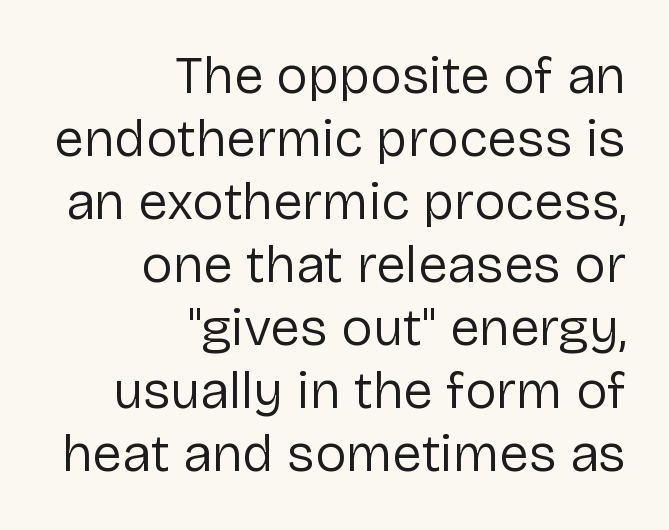
Compared with a flush-left layout, this one pins lines to the opposite, right side. You can tell from the bare stems that sans-serif type was used. Underlining? Definitely not there. The rendering uses natural spacing where letterforms have individual widths. In terms of letterspacing, this is plain default setting. This is roman type, the default non-slanted kind.
